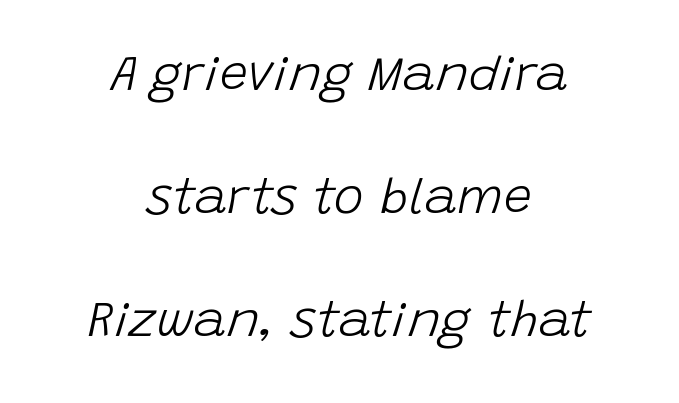
Q: Is the text bold? A: No.
Q: Is the text italic (slanted)? A: Yes, it leans right by about 15 degrees.
Q: Is the text underlined? A: No.
Q: How is the paragraph aligned? A: Centered.
Q: Is the spacing between letters normal or unusually wide? A: Normal.
Q: Is the spacing between lines tight, normal or loose? A: Loose.
Q: Width (condensed, normal, or wide)? A: Normal.
Q: Stroke contrast? A: Low.
Q: x-height? A: Large.
Q: Monospaced? A: No.
